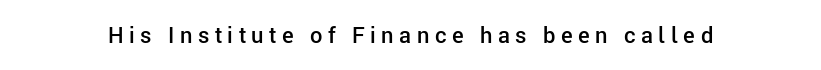
{"italic": "no", "bold": "semi", "underline": "no", "letter_spacing": "wide", "letter_spacing_em": 0.25, "glyph_px": 22}
